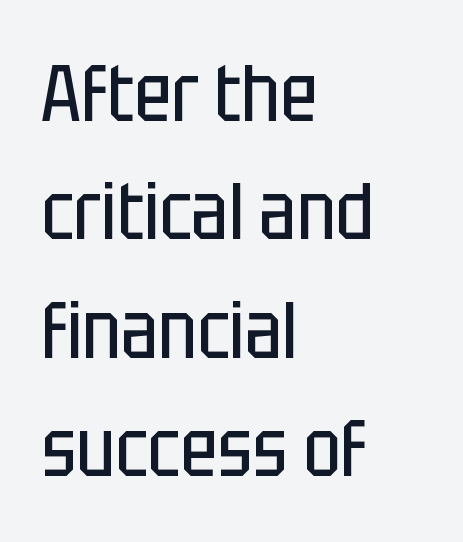
{"serif": "no", "italic": "no", "bold": "no", "weight": "regular", "width": "condensed", "stroke_contrast": "low", "x_height": "large", "monospaced": "no", "underline": "no", "align": "left", "line_spacing": "normal", "line_spacing_ratio": 1.48, "letter_spacing": "normal", "letter_spacing_em": 0.0, "glyph_px": 80}
